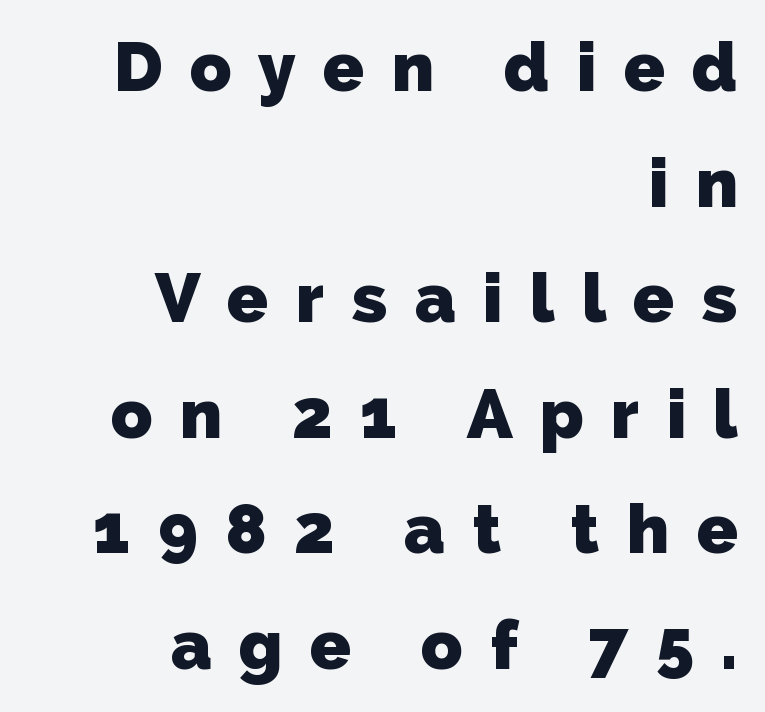
The typeface chosen for these lines omits serifs. Line ends are locked; line starts wander. Proportional: the letters do not fall into vertical columns. Is the letter spacing exaggerated? Yes — the characters are pushed far apart. The passage shown is not underscored anywhere.
